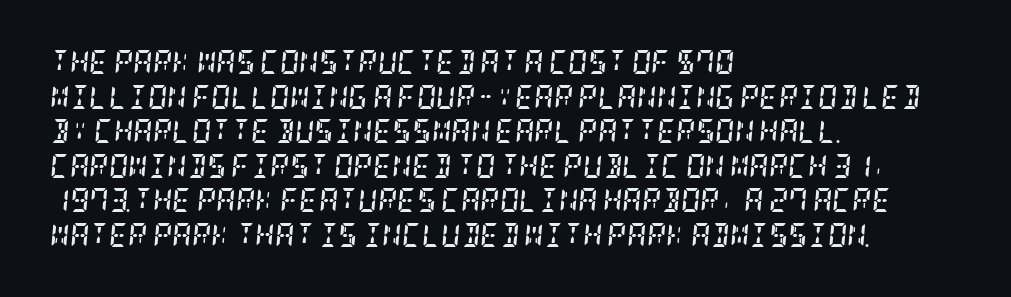
The image shows 24 px bold type, italic (leaning right); set left-aligned, normal line spacing (1.44x), normal letter spacing, not underlined.
